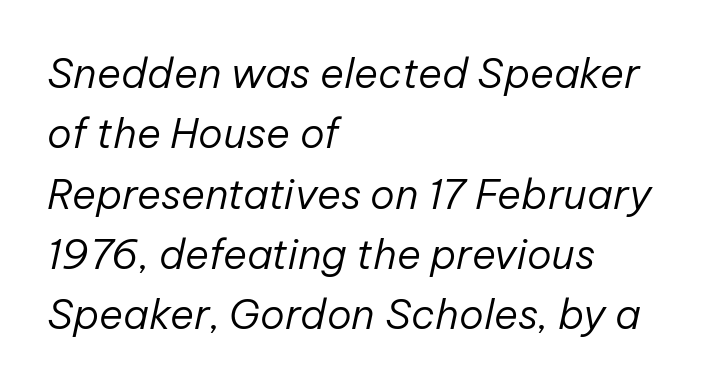
Q: Is the text bold? A: No.
Q: Is the text italic (slanted)? A: Yes, it leans right by about 12 degrees.
Q: Is the text underlined? A: No.
Q: How is the paragraph aligned? A: Left-aligned.
Q: Is the spacing between letters normal or unusually wide? A: Normal.
Q: Is the spacing between lines tight, normal or loose? A: Normal.
Q: Width (condensed, normal, or wide)? A: Normal.
Q: Stroke contrast? A: Low.
Q: x-height? A: Medium.
Q: Monospaced? A: No.
